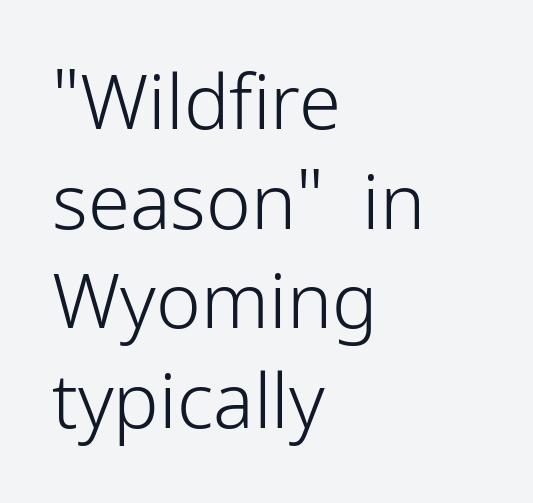
{"serif": "no", "italic": "no", "bold": "no", "weight": "light", "width": "normal", "stroke_contrast": "low", "x_height": "medium", "monospaced": "no", "underline": "no", "align": "left", "line_spacing": "normal", "line_spacing_ratio": 1.31, "letter_spacing": "normal", "letter_spacing_em": 0.0, "glyph_px": 76}
